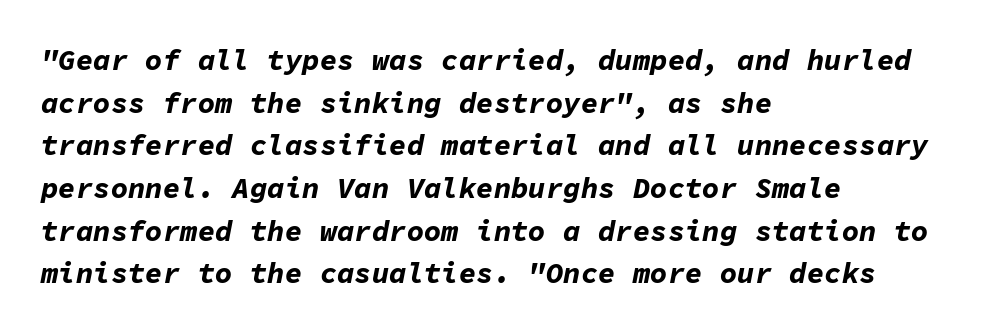
Q: Is the text bold? A: Yes.
Q: Is the text italic (slanted)? A: Yes, it leans right by about 11 degrees.
Q: Is the text underlined? A: No.
Q: How is the paragraph aligned? A: Left-aligned.
Q: Is the spacing between letters normal or unusually wide? A: Normal.
Q: Is the spacing between lines tight, normal or loose? A: Normal.
Q: Width (condensed, normal, or wide)? A: Normal.
Q: Stroke contrast? A: Low.
Q: x-height? A: Medium.
Q: Monospaced? A: Yes.
